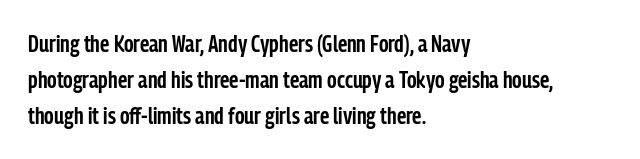
Q: Is the text bold? A: Semi-bold.
Q: Is the text italic (slanted)? A: No, it is upright.
Q: Is the text underlined? A: No.
Q: How is the paragraph aligned? A: Left-aligned.
Q: Is the spacing between letters normal or unusually wide? A: Normal.
Q: Is the spacing between lines tight, normal or loose? A: Normal.
